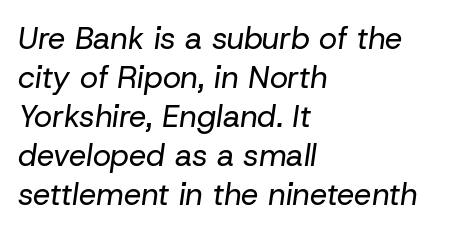
{"italic": "yes", "lean": "right", "slant_degrees": 8, "bold": "no", "weight": "regular", "width": "normal", "stroke_contrast": "low", "x_height": "medium", "monospaced": "no", "underline": "no", "align": "left", "line_spacing": "normal", "line_spacing_ratio": 1.26, "letter_spacing": "normal", "letter_spacing_em": 0.0, "glyph_px": 31}
